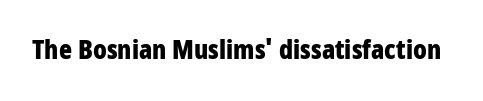
{"italic": "no", "bold": "yes", "underline": "no", "letter_spacing": "normal", "letter_spacing_em": 0.0, "glyph_px": 27}
